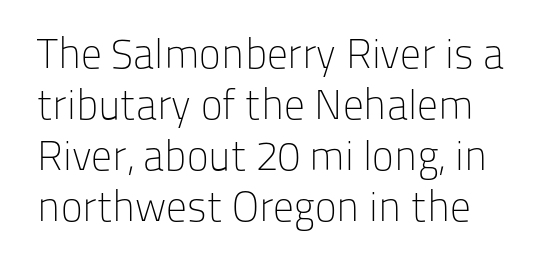
The image shows 41 px light sans-serif type, upright; set left-aligned, line spacing 1.24x, normal letter spacing, not underlined; low stroke contrast and a medium x-height.
